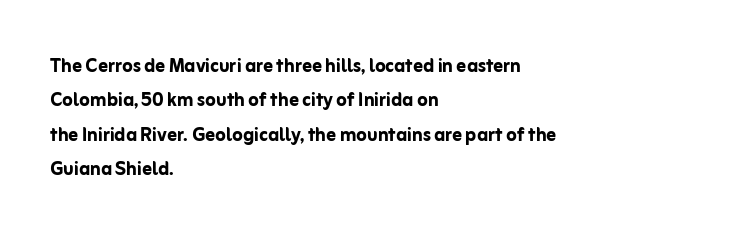
The passage shown is emphatically bold. The space directly below the letters is spotless. Italic? Not at all — the glyphs are vertical. The block of text has a typical density, with ordinary space between rows.
